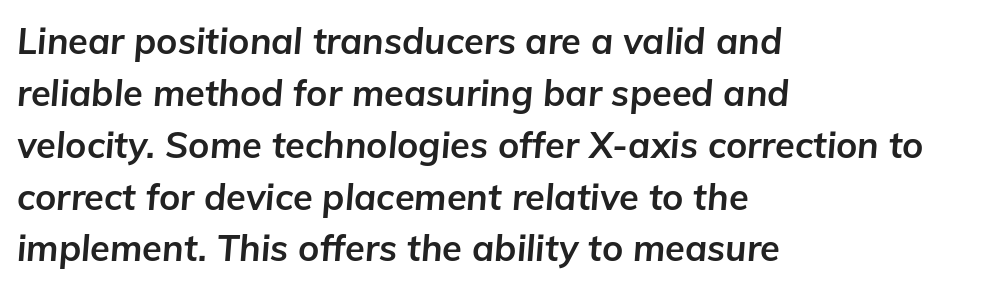
{"italic": "yes", "lean": "right", "slant_degrees": 5, "bold": "yes", "weight": "bold", "width": "normal", "stroke_contrast": "low", "x_height": "medium", "monospaced": "no", "underline": "no", "align": "left", "line_spacing": "normal", "line_spacing_ratio": 1.44, "letter_spacing": "normal", "letter_spacing_em": 0.0, "glyph_px": 36}
